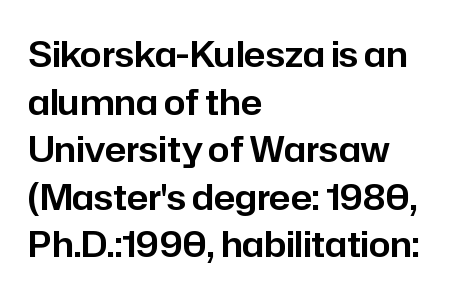
Q: Is the text italic (slanted)? A: No, it is upright.
Q: Is the typeface a serif or a sans-serif typeface? A: Sans-serif.
Q: Is the text underlined? A: No.
Q: How is the paragraph aligned? A: Left-aligned.
Q: Is the spacing between letters normal or unusually wide? A: Normal.
Q: Is the spacing between lines tight, normal or loose? A: Normal.
Q: Width (condensed, normal, or wide)? A: Normal.
Q: Stroke contrast? A: Low.
Q: x-height? A: Medium.
Q: Monospaced? A: No.
